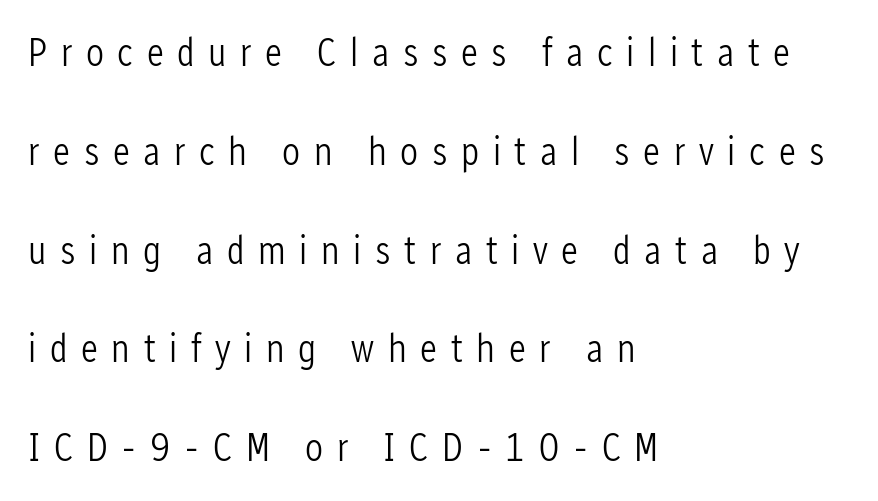
{"serif": "no", "italic": "no", "bold": "no", "weight": "light", "width": "condensed", "stroke_contrast": "low", "x_height": "medium", "monospaced": "no", "underline": "no", "align": "left", "line_spacing": "loose", "line_spacing_ratio": 2.47, "letter_spacing": "wide", "letter_spacing_em": 0.34, "glyph_px": 40}
